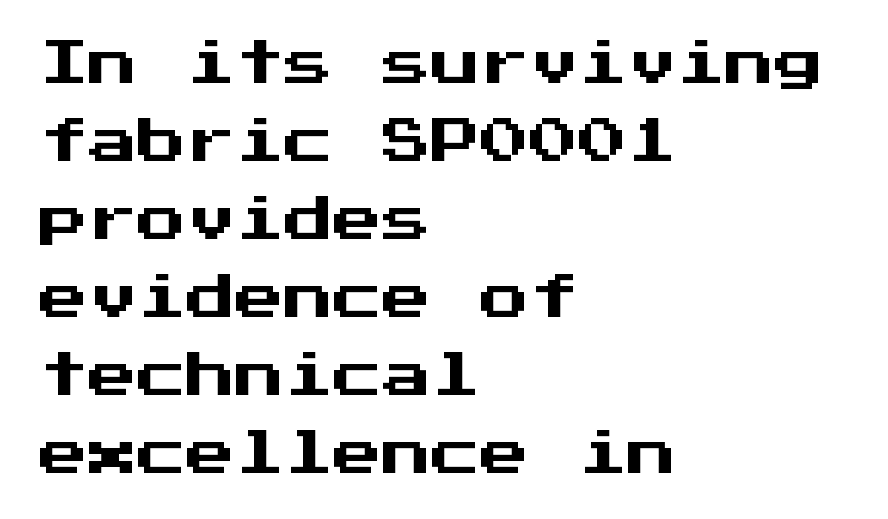
Q: Is the text italic (slanted)? A: No, it is upright.
Q: Is the typeface a serif or a sans-serif typeface? A: Sans-serif.
Q: Is the text underlined? A: No.
Q: How is the paragraph aligned? A: Left-aligned.
Q: Is the spacing between letters normal or unusually wide? A: Normal.
Q: Is the spacing between lines tight, normal or loose? A: Normal.
Q: Width (condensed, normal, or wide)? A: Normal.
Q: Stroke contrast? A: Medium.
Q: x-height? A: Medium.
Q: Monospaced? A: Yes.
